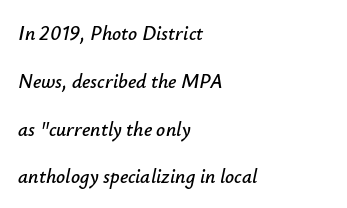
Only glyphs here, with clear space below each row. If you drew a ruler down the left edge, every line would touch it. Each new line begins a long way beneath the previous one. Does extra space separate the letters? No, they use regular spacing. These lines were composed using italics.
